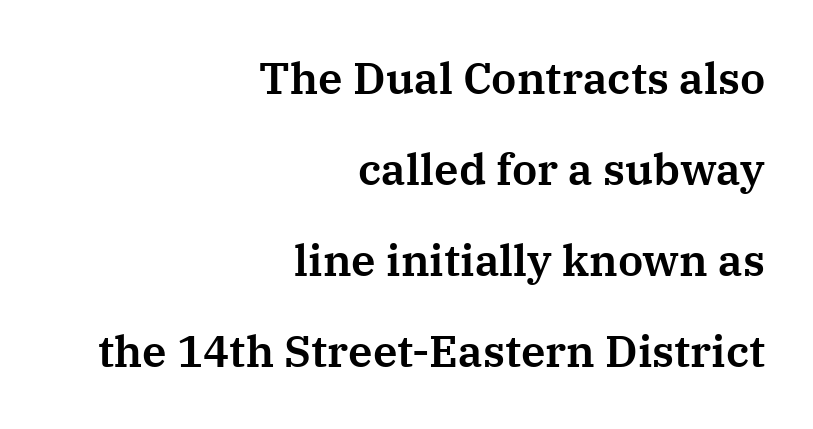
How are the letters spaced? Ordinarily, with no added tracking. Widely set lines give the paragraph a tall, airy silhouette. A typesetter would call this proportional, since set widths differ per character. This sample uses a serif face. The letters stand straight up with perfectly vertical stems. Words float on clear page, feet unadorned.
